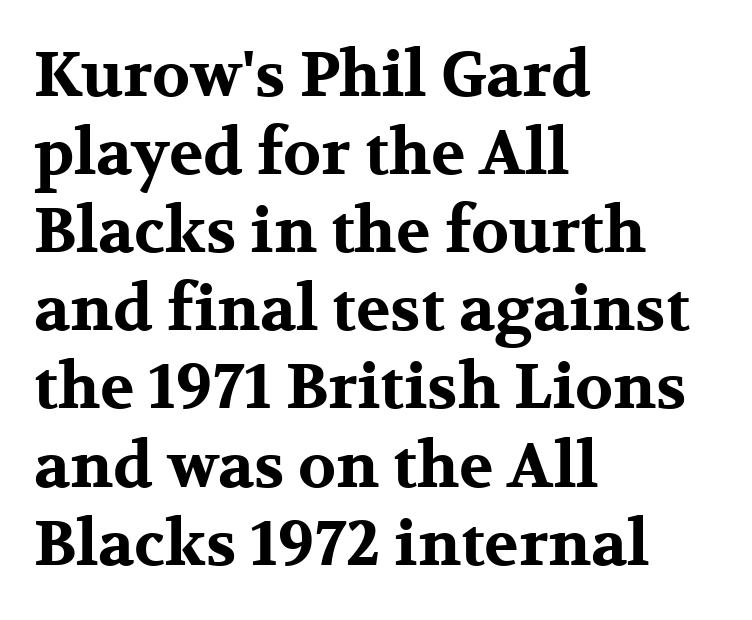
{"serif": "yes", "italic": "no", "bold": "yes", "weight": "bold", "width": "wide", "stroke_contrast": "medium", "x_height": "medium", "monospaced": "no", "underline": "no", "align": "left", "line_spacing_ratio": 1.24, "letter_spacing": "normal", "letter_spacing_em": 0.0, "glyph_px": 63}
